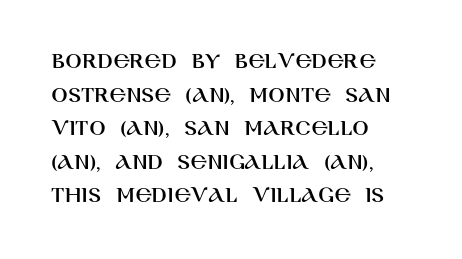
The image shows 24 px text type, upright; set left-aligned, normal line spacing (1.4x), normal letter spacing, not underlined.
